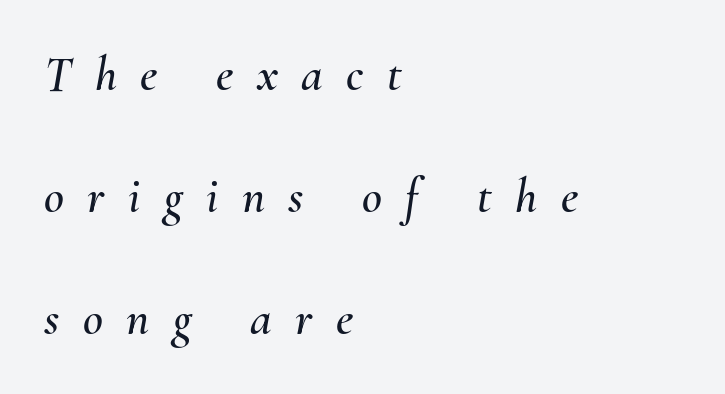
A student would call this left alignment; a typographer would say flush left, rag right. Type without underlining. Students, observe: this is what heavily led, spacious text looks like. Style check: oblique.
